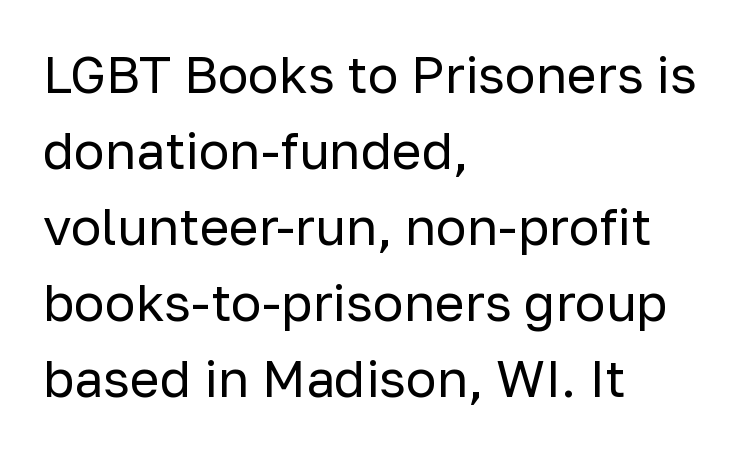
The rendering shows plain stroke endings on the letterforms — a sans-serif design. The letterforms sit shoulder to shoulder at normal distance. Spacing verdict: proportional, widths tailored to each character. No word sits above an underline. The axis of the letterforms is exactly vertical.
